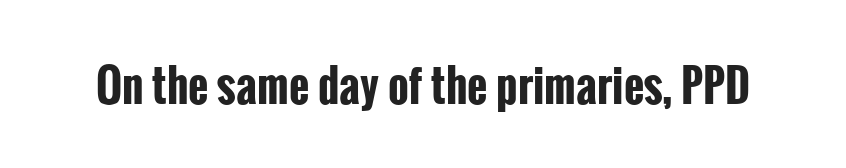
{"serif": "no", "italic": "no", "bold": "yes", "weight": "bold", "width": "condensed", "stroke_contrast": "low", "x_height": "medium", "monospaced": "no", "underline": "no", "letter_spacing": "normal", "letter_spacing_em": 0.0, "glyph_px": 44}
